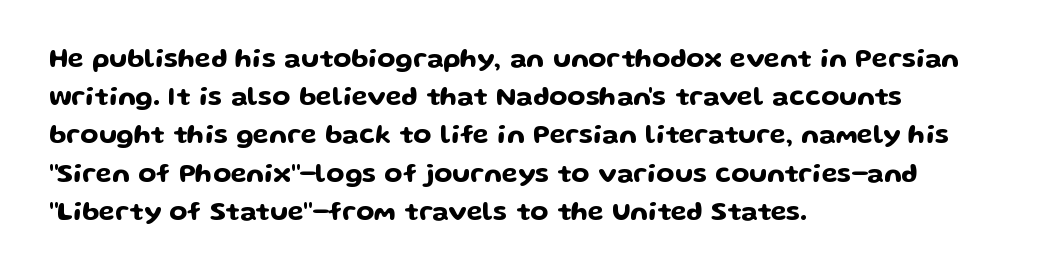
{"italic": "no", "underline": "no", "align": "left", "line_spacing": "normal", "line_spacing_ratio": 1.47, "letter_spacing": "normal", "letter_spacing_em": 0.0, "glyph_px": 26}
